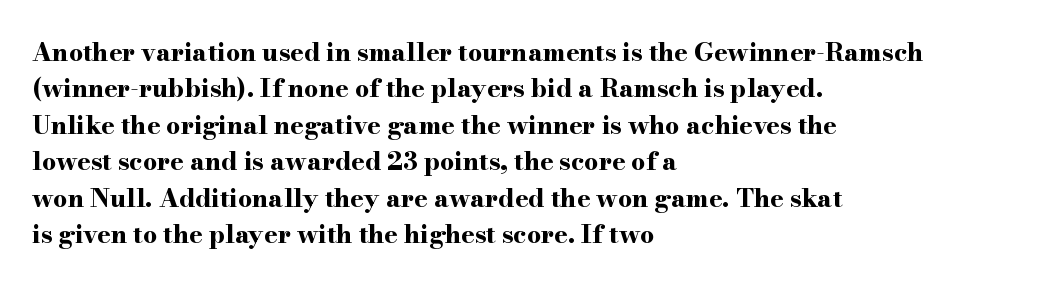
The letters are bold, with thick, heavy strokes. If you measured baseline to baseline, you'd find a middling distance. Posture: straight, roman, zero tilt. No word sits above an underline.
